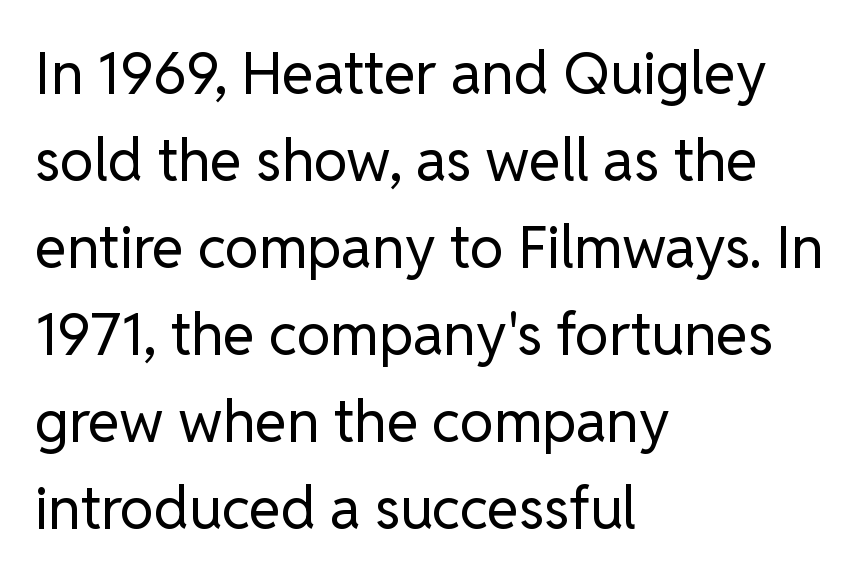
Q: Is the text bold? A: No.
Q: Is the text italic (slanted)? A: No, it is upright.
Q: Is the typeface a serif or a sans-serif typeface? A: Sans-serif.
Q: Is the text underlined? A: No.
Q: How is the paragraph aligned? A: Left-aligned.
Q: Is the spacing between letters normal or unusually wide? A: Normal.
Q: Is the spacing between lines tight, normal or loose? A: Normal.
Q: Width (condensed, normal, or wide)? A: Normal.
Q: Stroke contrast? A: Low.
Q: x-height? A: Medium.
Q: Monospaced? A: No.
